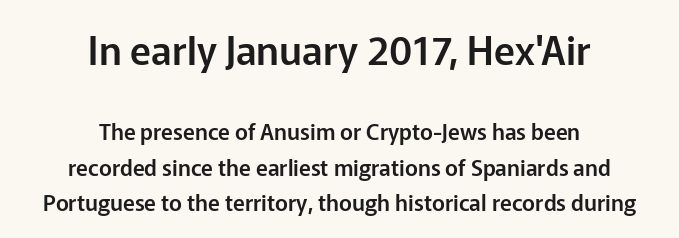
The type is set solid horizontally, with unmodified tracking. Leftover space on each line is divided equally before and after the words. Decoration check: the copy has no underline. A student would notice the top passage is typeset larger than what follows. Are there feet on the stems? There aren't — it's a sans. Posture: straight, roman, zero tilt.
